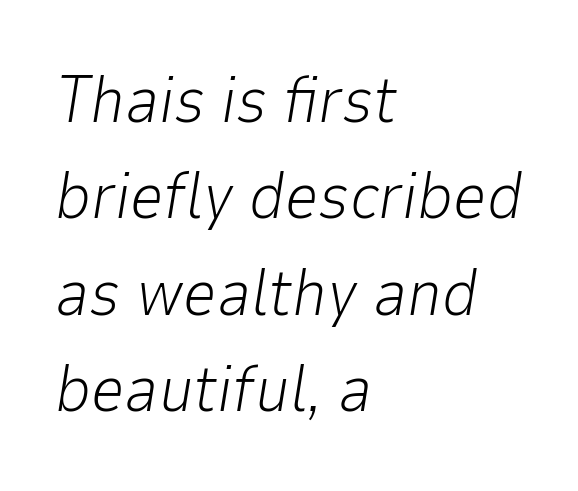
Q: Is the text bold? A: No.
Q: Is the text italic (slanted)? A: Yes, it leans right by about 9 degrees.
Q: Is the text underlined? A: No.
Q: How is the paragraph aligned? A: Left-aligned.
Q: Is the spacing between letters normal or unusually wide? A: Normal.
Q: Is the spacing between lines tight, normal or loose? A: Normal.
Q: Width (condensed, normal, or wide)? A: Normal.
Q: Stroke contrast? A: Low.
Q: x-height? A: Medium.
Q: Monospaced? A: No.
